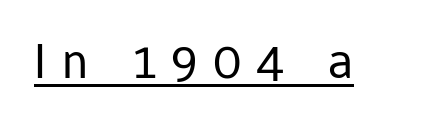
Loose tracking; the words dissolve into strings of separated letters. These lines are composed in type without serifs. The weight would be labelled regular, book, light, or lighter still. Proportional: the letters do not fall into vertical columns. The sample's only ornament is a line tracing under the words. The typography opts for an upright posture over an oblique one.
